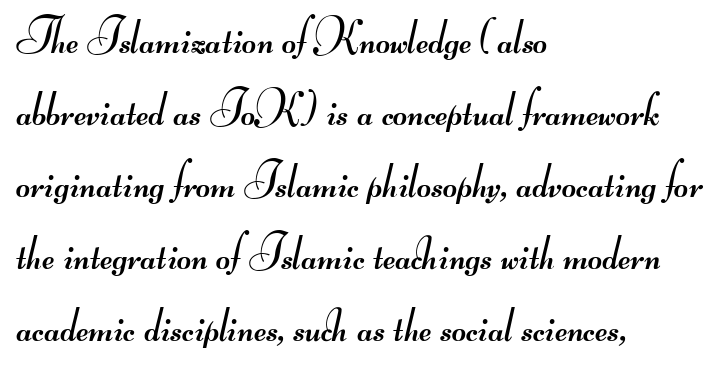
Q: Is the text bold? A: No.
Q: Is the typeface a serif or a sans-serif typeface? A: Sans-serif.
Q: Is the text underlined? A: No.
Q: How is the paragraph aligned? A: Left-aligned.
Q: Is the spacing between letters normal or unusually wide? A: Normal.
Q: Is the spacing between lines tight, normal or loose? A: Normal.
Q: Width (condensed, normal, or wide)? A: Wide.
Q: Stroke contrast? A: Medium.
Q: Monospaced? A: No.
